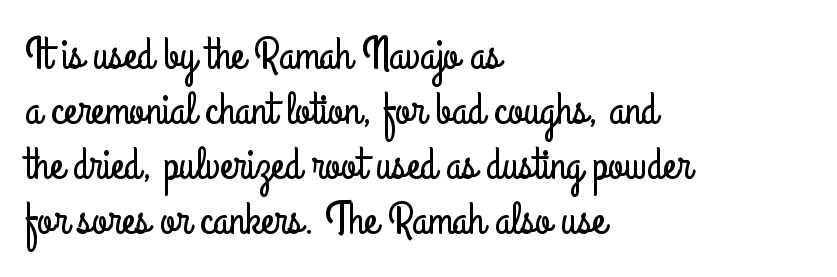
{"serif": "no", "width": "condensed", "stroke_contrast": "low", "x_height": "small", "monospaced": "no", "underline": "no", "align": "left", "line_spacing_ratio": 1.22, "letter_spacing": "normal", "letter_spacing_em": 0.0, "glyph_px": 45}
